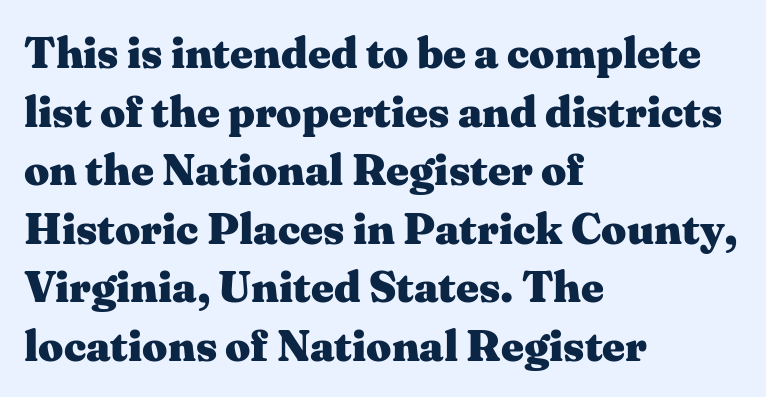
{"serif": "yes", "italic": "no", "bold": "yes", "weight": "heavy", "width": "wide", "stroke_contrast": "medium", "x_height": "medium", "monospaced": "no", "underline": "no", "align": "left", "line_spacing": "normal", "line_spacing_ratio": 1.33, "letter_spacing": "normal", "letter_spacing_em": 0.0, "glyph_px": 44}
